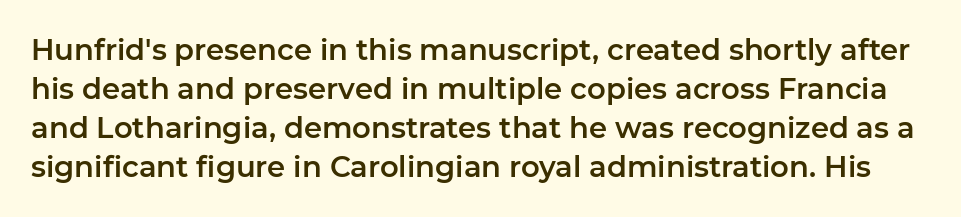
Q: Is the text italic (slanted)? A: No, it is upright.
Q: Is the typeface a serif or a sans-serif typeface? A: Sans-serif.
Q: Is the text underlined? A: No.
Q: Is the spacing between letters normal or unusually wide? A: Normal.
Q: Is the spacing between lines tight, normal or loose? A: Normal.
Q: Width (condensed, normal, or wide)? A: Normal.
Q: Stroke contrast? A: Low.
Q: x-height? A: Medium.
Q: Monospaced? A: No.
